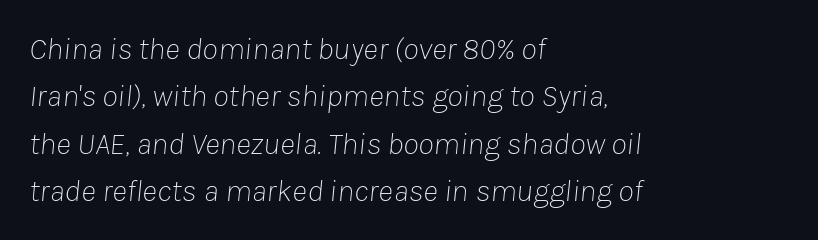
Line beginnings align vertically; line endings do not. Tall strokes in this sample are angled rather than plumb. Is there much room between lines? A standard amount, neither cramped nor airy. Spacing verdict: proportional, widths tailored to each character.
